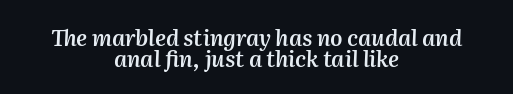
Q: Is the text bold? A: Semi-bold.
Q: Is the text italic (slanted)? A: Yes, it leans right by about 2 degrees.
Q: Is the text underlined? A: No.
Q: How is the paragraph aligned? A: Centered.
Q: Is the spacing between letters normal or unusually wide? A: Normal.
Q: Is the spacing between lines tight, normal or loose? A: Tight.
